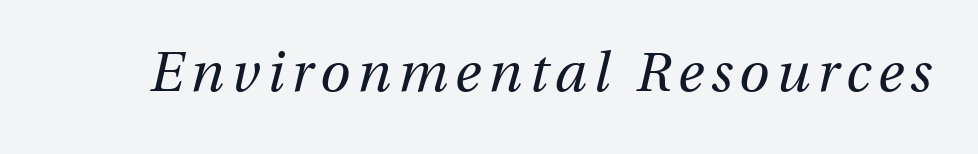
{"italic": "yes", "lean": "right", "slant_degrees": 13, "bold": "no", "weight": "regular", "width": "normal", "stroke_contrast": "medium", "x_height": "medium", "monospaced": "no", "underline": "no", "glyph_px": 55}
